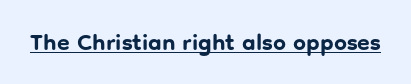
Heavy, bold letterforms. A rule runs beneath these lines of type. The type is set solid horizontally, with unmodified tracking. The lettering stays uniformly vertical, giving the passage a roman look.
